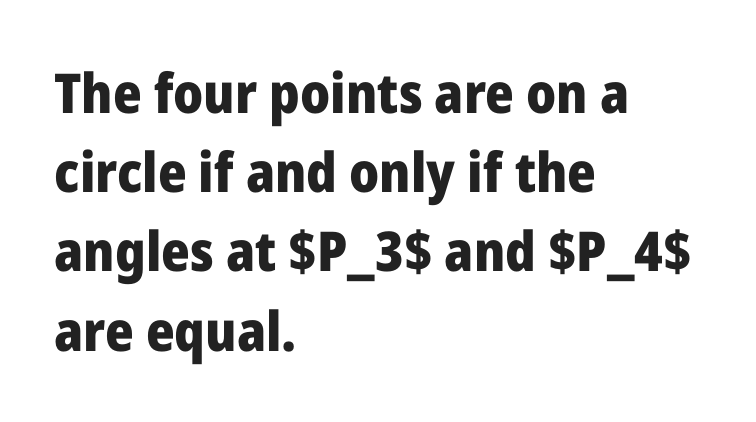
Q: Is the text bold? A: Yes.
Q: Is the text italic (slanted)? A: No, it is upright.
Q: Is the typeface a serif or a sans-serif typeface? A: Sans-serif.
Q: Is the text underlined? A: No.
Q: How is the paragraph aligned? A: Left-aligned.
Q: Is the spacing between letters normal or unusually wide? A: Normal.
Q: Is the spacing between lines tight, normal or loose? A: Normal.
Q: Width (condensed, normal, or wide)? A: Normal.
Q: Stroke contrast? A: Low.
Q: x-height? A: Medium.
Q: Monospaced? A: No.
